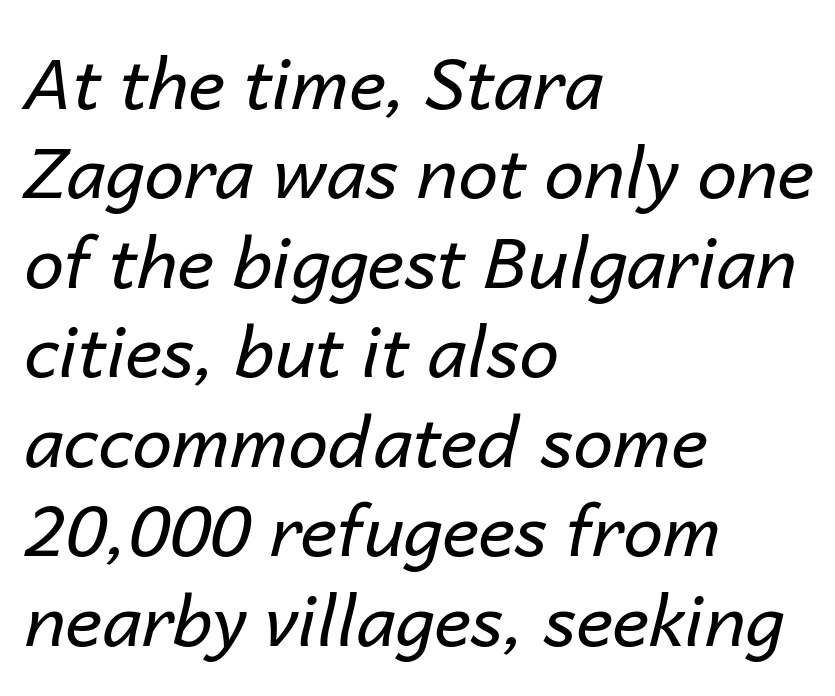
Q: Is the text bold? A: No.
Q: Is the text italic (slanted)? A: Yes, it leans right by about 14 degrees.
Q: Is the text underlined? A: No.
Q: How is the paragraph aligned? A: Left-aligned.
Q: Is the spacing between letters normal or unusually wide? A: Normal.
Q: Is the spacing between lines tight, normal or loose? A: Normal.
Q: Width (condensed, normal, or wide)? A: Normal.
Q: Stroke contrast? A: Low.
Q: x-height? A: Medium.
Q: Monospaced? A: No.
